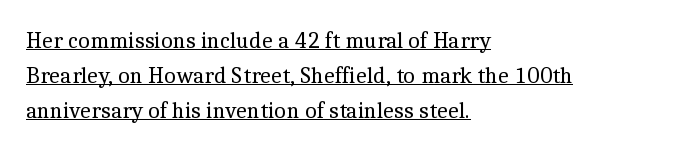
Q: Is the text bold? A: No.
Q: Is the text italic (slanted)? A: No, it is upright.
Q: Is the text underlined? A: Yes.
Q: How is the paragraph aligned? A: Left-aligned.
Q: Is the spacing between letters normal or unusually wide? A: Normal.
Q: Is the spacing between lines tight, normal or loose? A: Normal.
